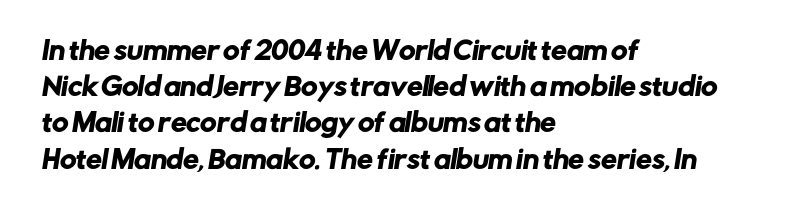
The face used here is rendered with its standard letterfit. Regarding leading, the lines here are spaced in the standard way. Visually the block forms a straight wall on the left and a jagged coastline on the right. The words here are not underlined.
